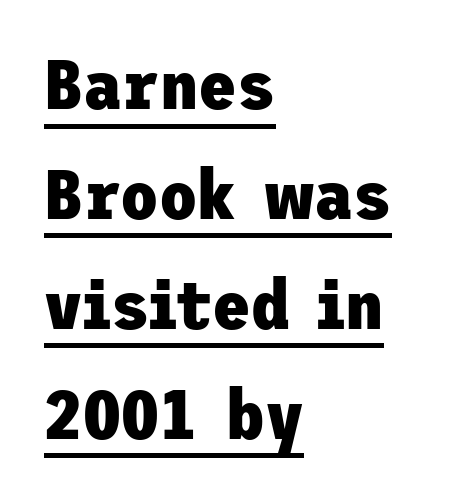
Decoration check: the copy is underlined. Inter-character spacing is left at the font's built-in metrics. The ragged edge is on the right, which tells us the setting is flush left. Evenly set lines give the paragraph a standard silhouette. Typographically, this falls in the sans-serif category. The letters stand upright; this is a roman face.
